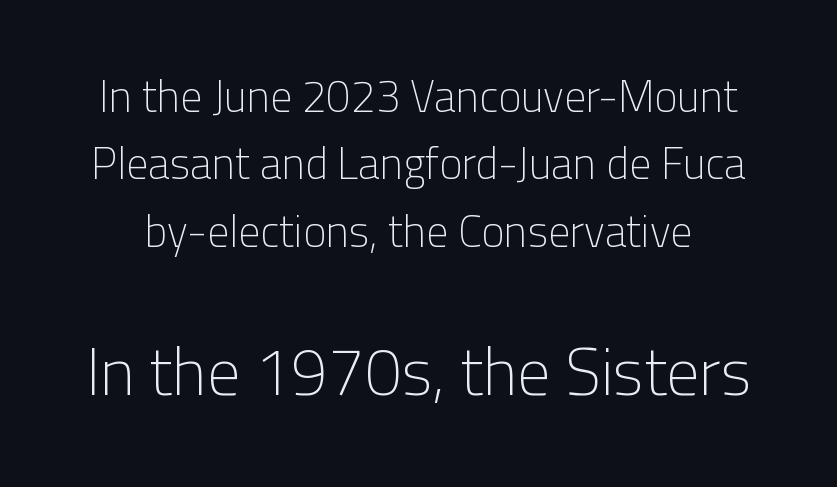
{"serif": "no", "italic": "no", "bold": "no", "weight": "light", "width": "normal", "stroke_contrast": "low", "x_height": "medium", "monospaced": "no", "underline": "no", "line_spacing": "normal", "line_spacing_ratio": 1.53, "letter_spacing": "normal", "letter_spacing_em": 0.0, "larger_block": "second", "size_ratio": 1.5, "glyph_px": 66}
